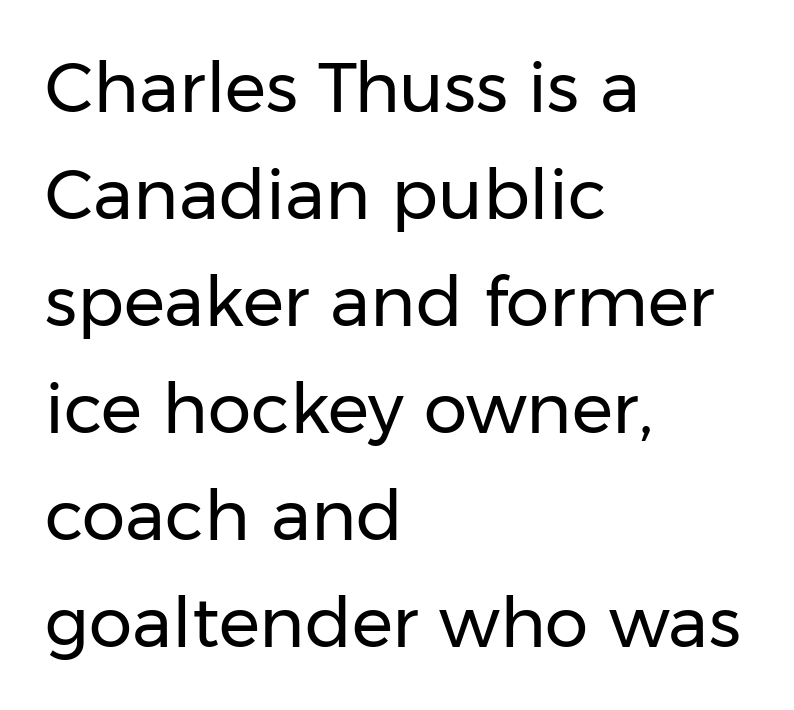
Q: Is the text bold? A: No.
Q: Is the text italic (slanted)? A: No, it is upright.
Q: Is the typeface a serif or a sans-serif typeface? A: Sans-serif.
Q: Is the text underlined? A: No.
Q: How is the paragraph aligned? A: Left-aligned.
Q: Is the spacing between letters normal or unusually wide? A: Normal.
Q: Is the spacing between lines tight, normal or loose? A: Normal.
Q: Width (condensed, normal, or wide)? A: Normal.
Q: Stroke contrast? A: Low.
Q: x-height? A: Medium.
Q: Monospaced? A: No.
